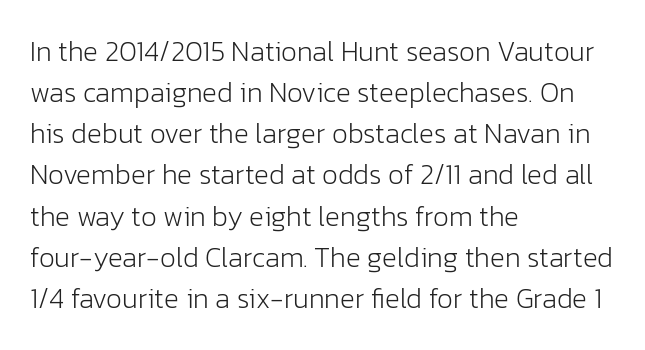
Q: Is the text bold? A: No.
Q: Is the text italic (slanted)? A: No, it is upright.
Q: Is the typeface a serif or a sans-serif typeface? A: Sans-serif.
Q: Is the text underlined? A: No.
Q: How is the paragraph aligned? A: Left-aligned.
Q: Is the spacing between letters normal or unusually wide? A: Normal.
Q: Is the spacing between lines tight, normal or loose? A: Normal.
Q: Width (condensed, normal, or wide)? A: Normal.
Q: Stroke contrast? A: Low.
Q: x-height? A: Medium.
Q: Monospaced? A: No.
